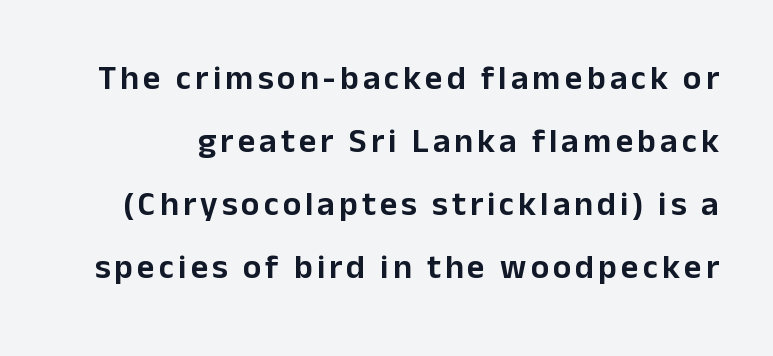
Q: Is the text italic (slanted)? A: No, it is upright.
Q: Is the typeface a serif or a sans-serif typeface? A: Sans-serif.
Q: Is the text underlined? A: No.
Q: Width (condensed, normal, or wide)? A: Normal.
Q: Stroke contrast? A: Low.
Q: x-height? A: Medium.
Q: Monospaced? A: No.
